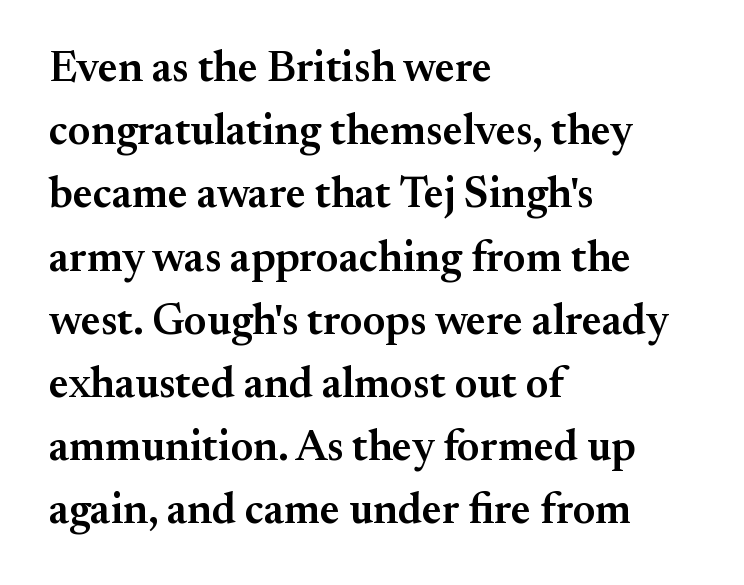
This sample keeps an unexceptional amount of space between lines. The foot of each line stays bare and open. The passage shown is typed in a proportional face where columns would drift. Old-style or modern, the face here clearly has serifs.
